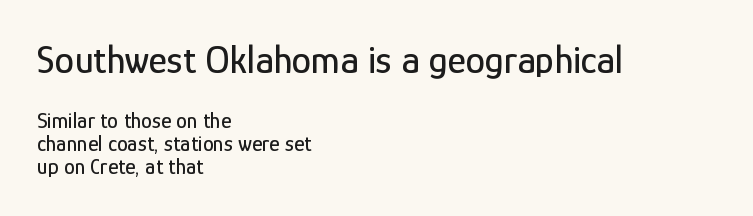
Q: Is the text italic (slanted)? A: No, it is upright.
Q: Is the typeface a serif or a sans-serif typeface? A: Sans-serif.
Q: Is the text underlined? A: No.
Q: How is the paragraph aligned? A: Left-aligned.
Q: Is the spacing between letters normal or unusually wide? A: Normal.
Q: Is the spacing between lines tight, normal or loose? A: Tight.
Q: Which block of text is set in a larger size, the first (top) or the second (bottom)? A: The first (top) one.
Q: Width (condensed, normal, or wide)? A: Condensed.
Q: Stroke contrast? A: Low.
Q: x-height? A: Medium.
Q: Monospaced? A: No.
